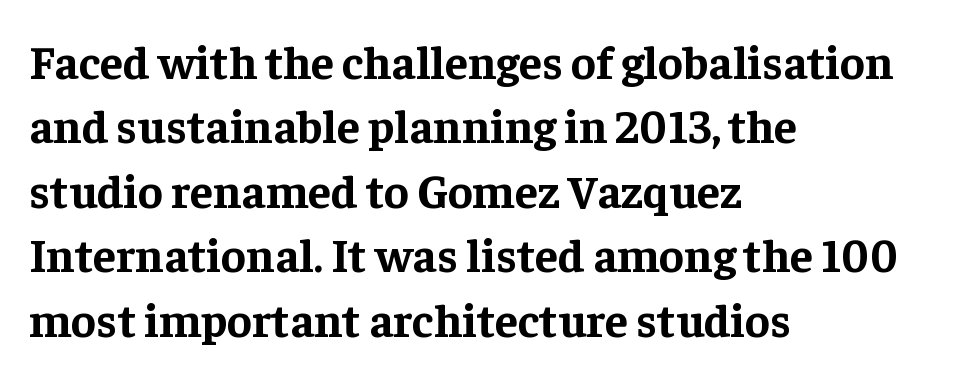
{"serif": "yes", "italic": "no", "bold": "yes", "weight": "bold", "width": "normal", "stroke_contrast": "low", "x_height": "medium", "monospaced": "no", "underline": "no", "align": "left", "line_spacing": "normal", "line_spacing_ratio": 1.37, "letter_spacing": "normal", "letter_spacing_em": 0.0, "glyph_px": 47}
